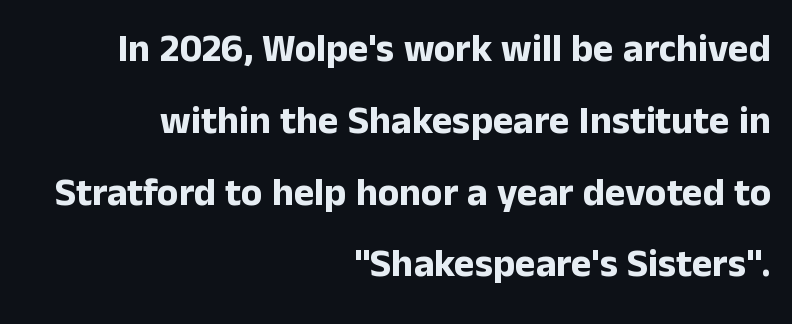
{"serif": "no", "italic": "no", "bold": "yes", "weight": "bold", "width": "normal", "stroke_contrast": "low", "x_height": "medium", "monospaced": "no", "underline": "no", "align": "right", "line_spacing_ratio": 1.84, "letter_spacing": "normal", "letter_spacing_em": 0.0, "glyph_px": 39}
